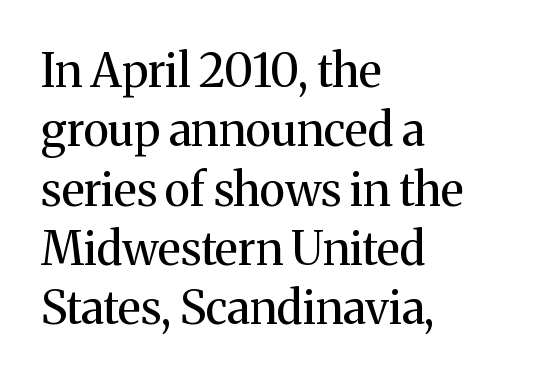
Is the block centered? No — it sits flush against the left margin. Rendered with straight, roman letterforms. You could not count columns in this text — the font is proportionally spaced. Each word holds together tightly as a unit, with standard inter-letter gaps. The type family on display is of the serif kind.
